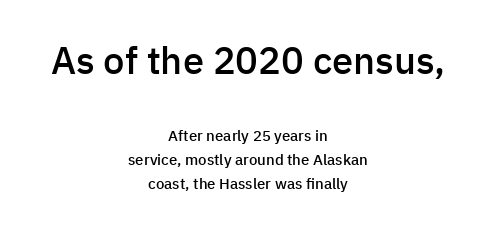
The passage shown is typeset with a sans-serif family. Check the space under the baseline: it is left empty. Upright lettering throughout. A bit beefed up — I'd call it semibold rather than bold.
